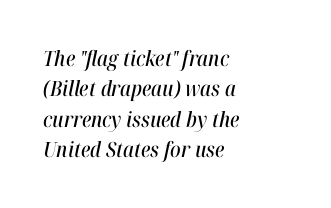
The image shows 21 px text type, italic (leaning right); set left-aligned, normal line spacing (1.45x), normal letter spacing, not underlined.
